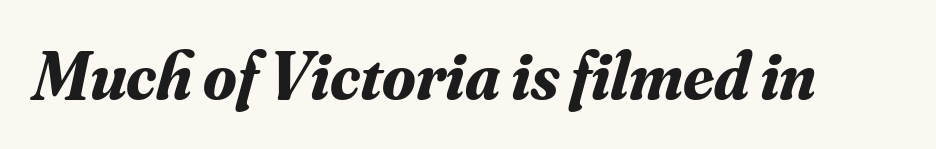
{"serif": "yes", "italic": "yes", "lean": "right", "slant_degrees": 16, "bold": "yes", "weight": "bold", "width": "normal", "stroke_contrast": "medium", "x_height": "small", "monospaced": "no", "underline": "no", "letter_spacing": "normal", "letter_spacing_em": 0.0, "glyph_px": 68}
